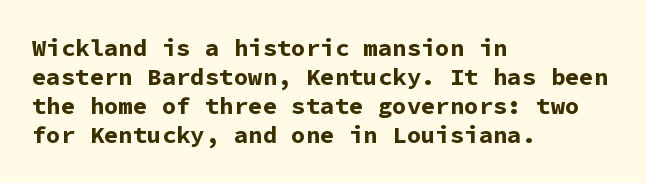
Bold? Absolutely — the strokes are thick and heavy. These lines are set flush left with a ragged right edge. Each row of text sits above clean, open space. There is no visible air inserted between adjacent glyphs. The type sits square on the baseline with zero lean.
